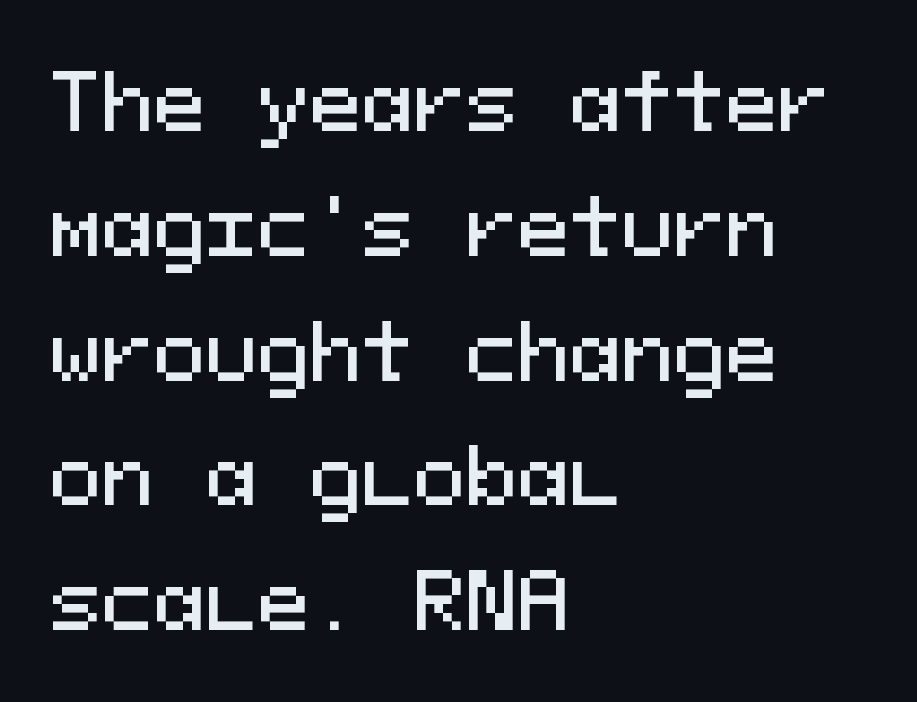
Each new line begins a customary step beneath the previous one. What kind of face is this? One without serifs — a sans. Tall strokes in this sample are plumb rather than angled. Any mark beneath the type? The region is blank.
